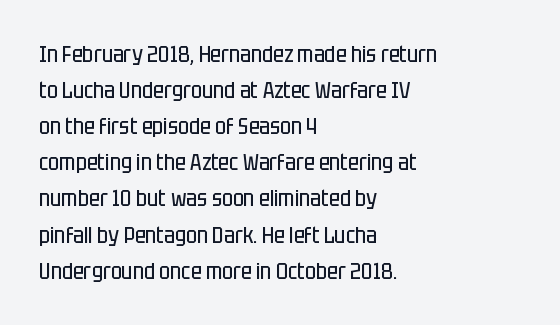
Q: Is the text bold? A: No.
Q: Is the text italic (slanted)? A: No, it is upright.
Q: Is the text underlined? A: No.
Q: How is the paragraph aligned? A: Left-aligned.
Q: Is the spacing between letters normal or unusually wide? A: Normal.
Q: Is the spacing between lines tight, normal or loose? A: Normal.
